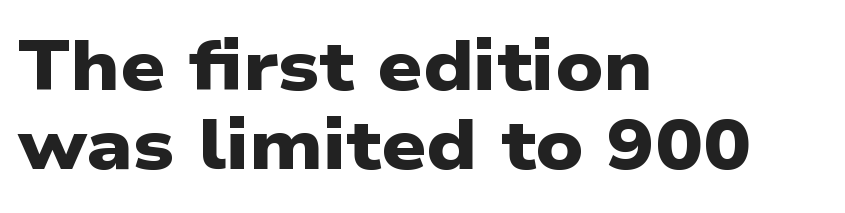
The baseline area is clear. These lines are rendered in a variable-pitch font. You could call the tracking neutral — neither tight nor loose. This is heavy type, rendered in bold. Cramped leading. The paragraph has a hard left edge and a soft right edge.
